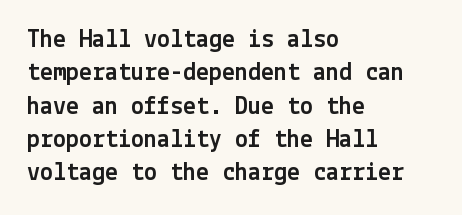
The image shows 26 px text type, upright; set left-aligned, normal line spacing (1.28x), normal letter spacing, not underlined.
